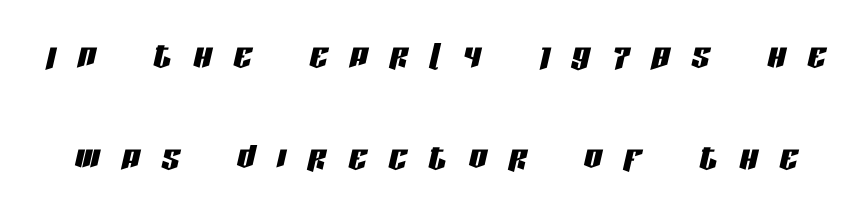
The image shows 45 px condensed type, italic (leaning right); set loose line spacing (2.26x), unusually wide letter spacing (+0.49 em), not underlined; low stroke contrast and a large x-height.
